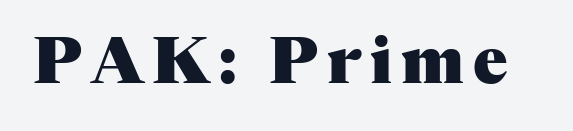
The image shows 64 px heavy serif type, upright; set not underlined; medium stroke contrast and a medium x-height.
